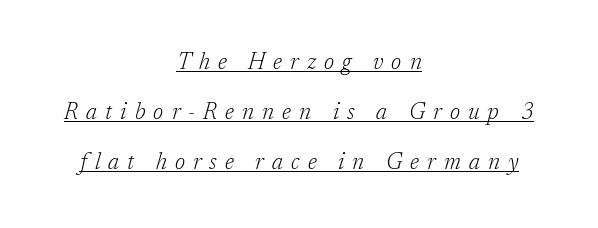
Observe the lean: these are italic letterforms. Students, observe: this is what heavily led, spacious text looks like. Layout note: lines centered. The passage shown is underscored from start to finish.
